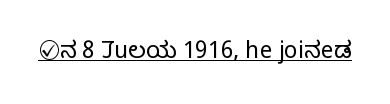
The image shows 23 px text type, upright; set normal letter spacing, underlined.
